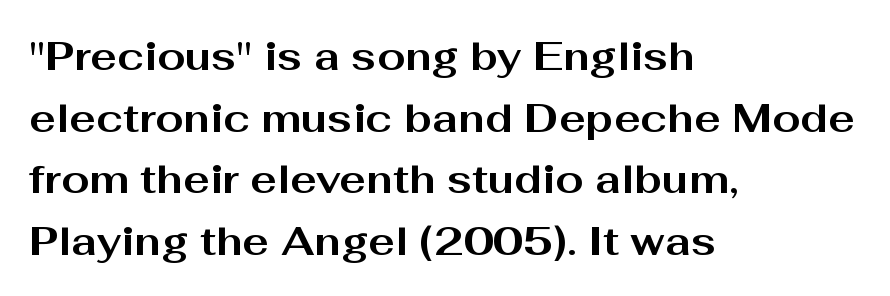
The image shows 40 px bold, wide sans-serif type, upright; set left-aligned, normal line spacing (1.54x), normal letter spacing, not underlined; medium stroke contrast and a medium x-height.
